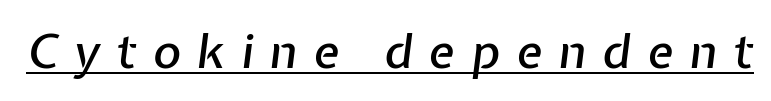
{"italic": "yes", "lean": "right", "slant_degrees": 7, "width": "normal", "stroke_contrast": "low", "x_height": "medium", "monospaced": "no", "underline": "yes", "letter_spacing": "wide", "letter_spacing_em": 0.33, "glyph_px": 48}
